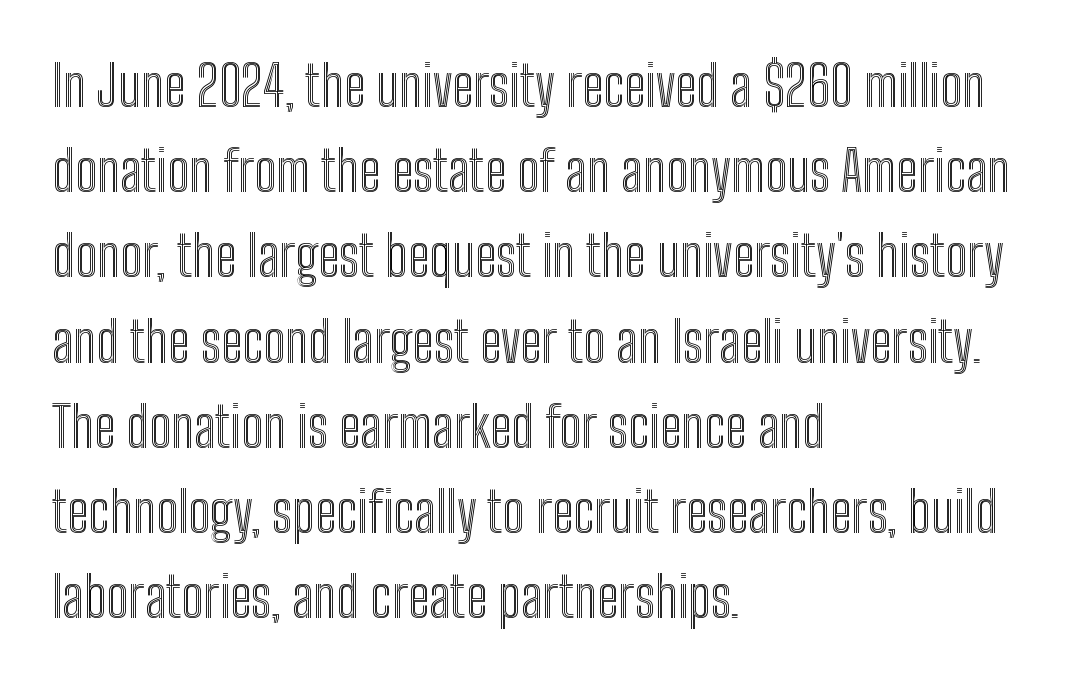
Q: Is the text italic (slanted)? A: No, it is upright.
Q: Is the text underlined? A: No.
Q: How is the paragraph aligned? A: Left-aligned.
Q: Is the spacing between letters normal or unusually wide? A: Normal.
Q: Is the spacing between lines tight, normal or loose? A: Normal.
Q: Width (condensed, normal, or wide)? A: Condensed.
Q: x-height? A: Medium.
Q: Monospaced? A: No.
